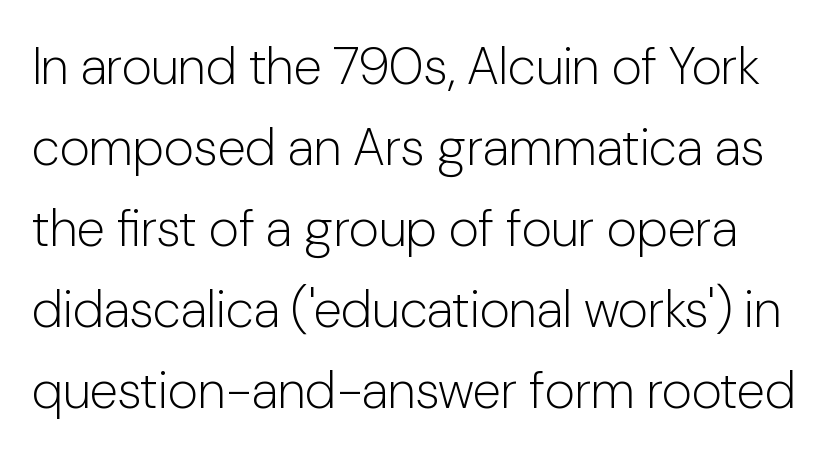
Q: Is the text bold? A: No.
Q: Is the text italic (slanted)? A: No, it is upright.
Q: Is the typeface a serif or a sans-serif typeface? A: Sans-serif.
Q: Is the text underlined? A: No.
Q: Is the spacing between letters normal or unusually wide? A: Normal.
Q: Is the spacing between lines tight, normal or loose? A: Normal.
Q: Width (condensed, normal, or wide)? A: Normal.
Q: Stroke contrast? A: Low.
Q: x-height? A: Medium.
Q: Monospaced? A: No.
